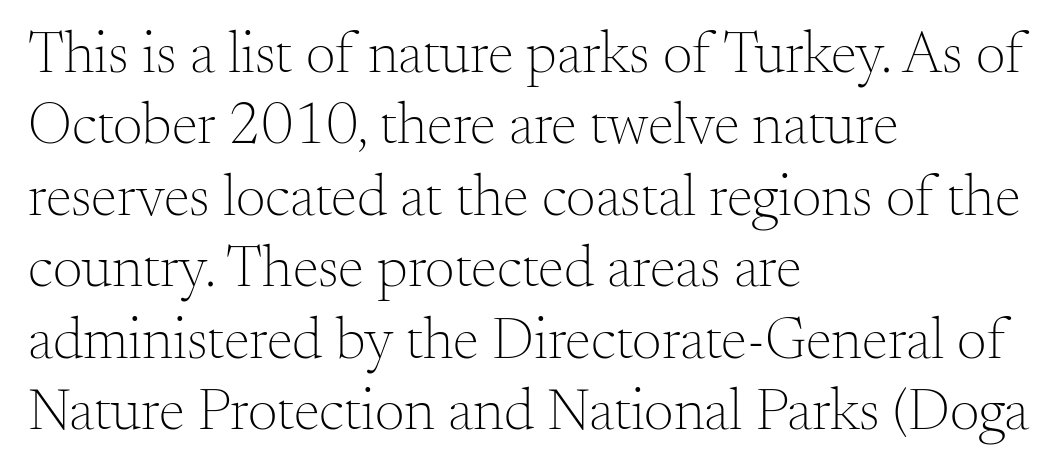
Q: Is the text bold? A: No.
Q: Is the text italic (slanted)? A: No, it is upright.
Q: Is the typeface a serif or a sans-serif typeface? A: Serif.
Q: Is the text underlined? A: No.
Q: How is the paragraph aligned? A: Left-aligned.
Q: Is the spacing between letters normal or unusually wide? A: Normal.
Q: Width (condensed, normal, or wide)? A: Normal.
Q: Stroke contrast? A: Medium.
Q: x-height? A: Small.
Q: Monospaced? A: No.
